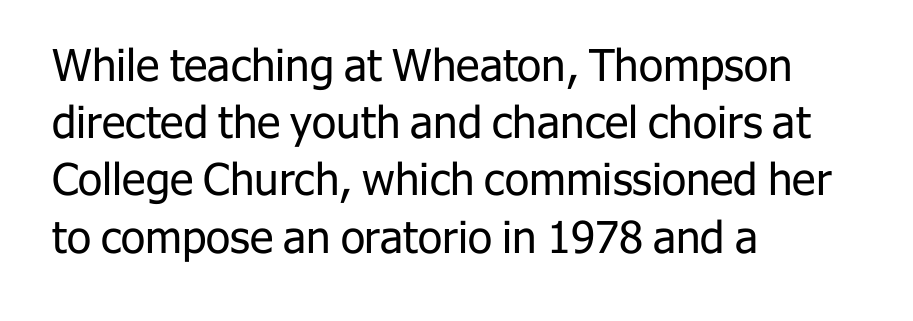
Q: Is the text bold? A: No.
Q: Is the text italic (slanted)? A: No, it is upright.
Q: Is the typeface a serif or a sans-serif typeface? A: Sans-serif.
Q: Is the text underlined? A: No.
Q: How is the paragraph aligned? A: Left-aligned.
Q: Is the spacing between letters normal or unusually wide? A: Normal.
Q: Is the spacing between lines tight, normal or loose? A: Normal.
Q: Width (condensed, normal, or wide)? A: Normal.
Q: Stroke contrast? A: Low.
Q: x-height? A: Medium.
Q: Monospaced? A: No.
